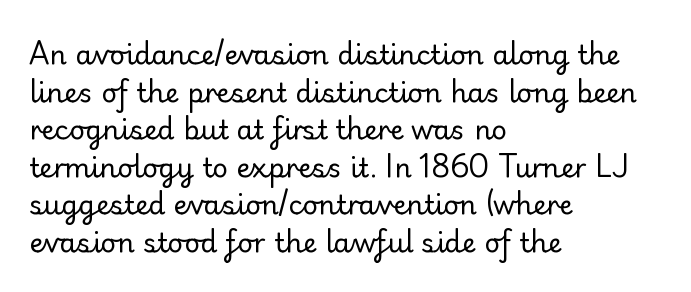
The image shows 27 px text type, upright; set left-aligned, normal line spacing (1.39x), normal letter spacing, not underlined.
